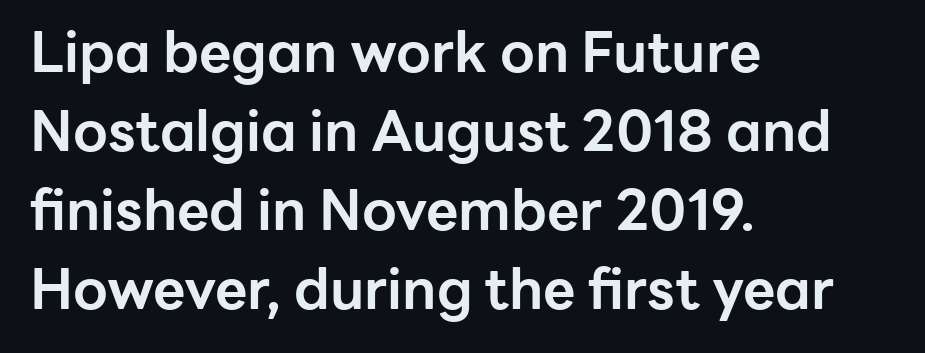
{"serif": "no", "italic": "no", "bold": "yes", "weight": "bold", "width": "normal", "stroke_contrast": "low", "x_height": "medium", "monospaced": "no", "underline": "no", "align": "left", "line_spacing": "normal", "line_spacing_ratio": 1.41, "letter_spacing": "normal", "letter_spacing_em": 0.0, "glyph_px": 56}
